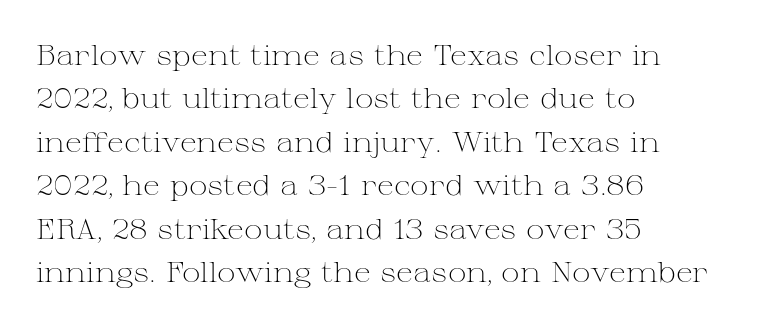
Q: Is the text bold? A: No.
Q: Is the text italic (slanted)? A: No, it is upright.
Q: Is the typeface a serif or a sans-serif typeface? A: Serif.
Q: Is the text underlined? A: No.
Q: How is the paragraph aligned? A: Left-aligned.
Q: Is the spacing between letters normal or unusually wide? A: Normal.
Q: Is the spacing between lines tight, normal or loose? A: Normal.
Q: Width (condensed, normal, or wide)? A: Wide.
Q: Stroke contrast? A: Medium.
Q: x-height? A: Medium.
Q: Monospaced? A: No.
